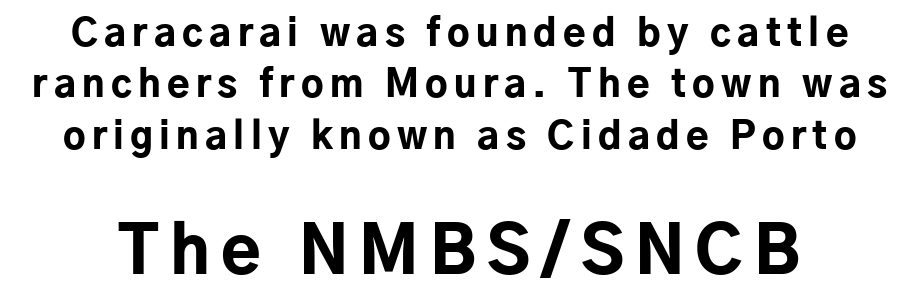
The image shows 65 px bold sans-serif type, upright; set normal line spacing (1.39x), not underlined; the second (bottom) block is 1.76x larger; low stroke contrast and a medium x-height.
